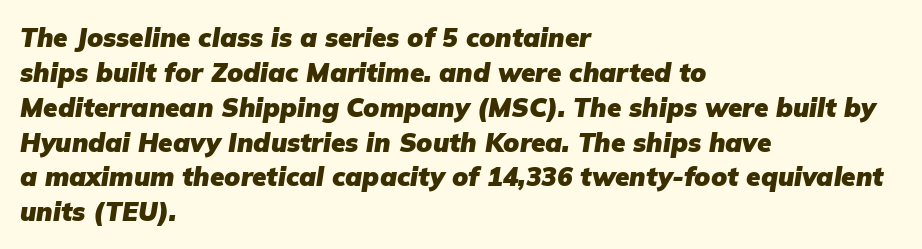
Q: Is the text bold? A: Yes.
Q: Is the text italic (slanted)? A: Yes, it leans right by about 9 degrees.
Q: Is the text underlined? A: No.
Q: How is the paragraph aligned? A: Left-aligned.
Q: Is the spacing between letters normal or unusually wide? A: Normal.
Q: Is the spacing between lines tight, normal or loose? A: Normal.
